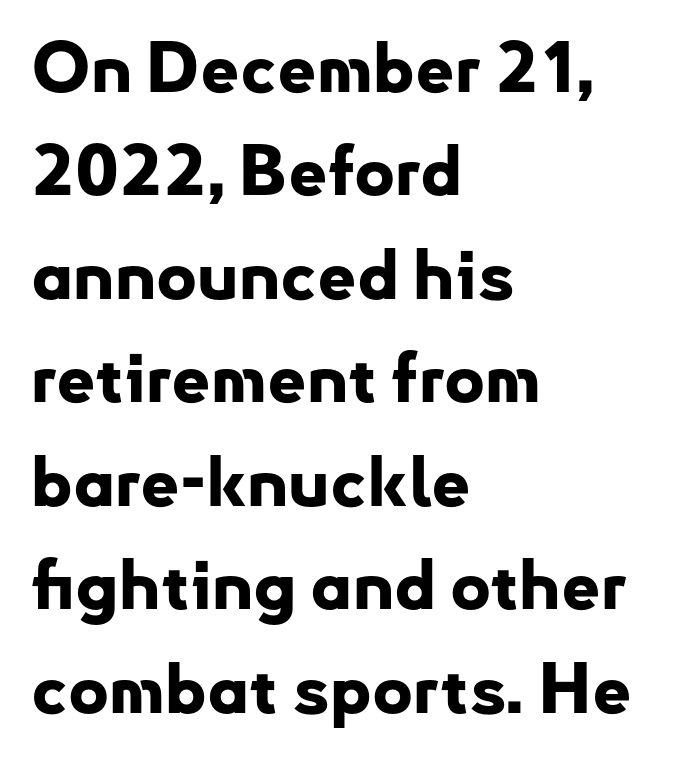
{"serif": "no", "italic": "no", "bold": "yes", "weight": "bold", "width": "normal", "stroke_contrast": "low", "x_height": "small", "monospaced": "no", "underline": "no", "align": "left", "line_spacing": "normal", "line_spacing_ratio": 1.5, "letter_spacing": "normal", "letter_spacing_em": 0.0, "glyph_px": 69}
